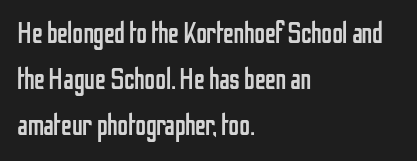
Note: no serifs on the glyphs. The specimen omits any rule beneath the text block's lines. The typeface has the unassuming heft of standard copy or less. Does the lettering tilt? It doesn't — this is upright.
